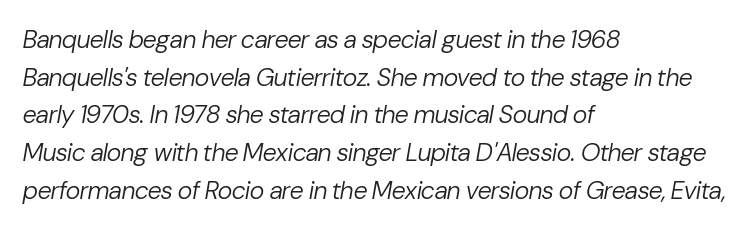
Q: Is the text bold? A: No.
Q: Is the text italic (slanted)? A: Yes, it leans right by about 10 degrees.
Q: Is the text underlined? A: No.
Q: How is the paragraph aligned? A: Left-aligned.
Q: Is the spacing between letters normal or unusually wide? A: Normal.
Q: Is the spacing between lines tight, normal or loose? A: Normal.
